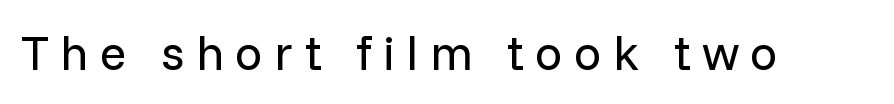
Anything drawn beneath the words? Only blank space. Serif or sans? Sans — the stroke terminals are bare. A roman cut, with each character standing at attention. You could not count columns in this text — the font is proportionally spaced. This rendering widens character spacing well past its baseline value.
